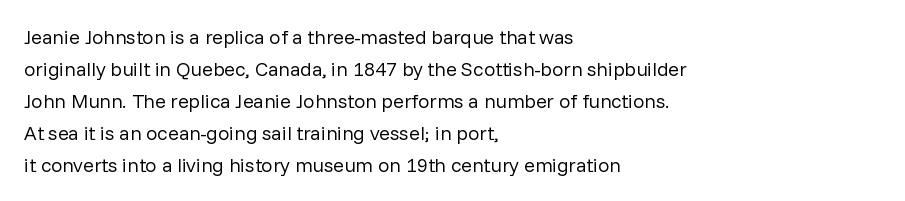
Caption: standard tracking, unaltered. The line-height multiplier appears to be the usual default. Type without underlining. This sample uses an upright cut, with every glyph sitting square on the baseline. This rendering uses left alignment, leaving the right contour irregular. The characters are drawn with everyday or finer stroke widths.
